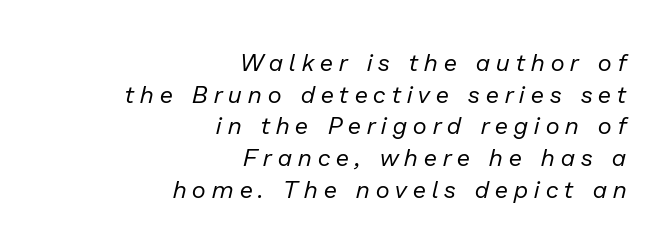
The image shows 24 px text type, italic (leaning right); set right-aligned, normal line spacing (1.32x), unusually wide letter spacing (+0.26 em), not underlined.
